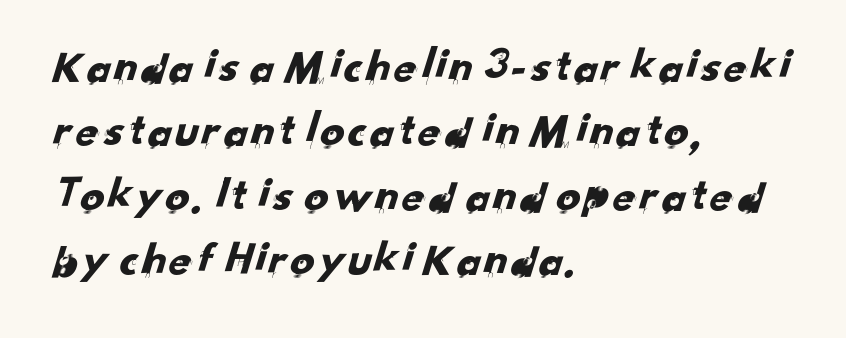
The gaps between neighbouring characters are ordinary and unremarkable. Layout note: lines flush left. This rendering features lettering with no underline. The designer left line spacing at the default. The letters carry no serifs — their stems end cleanly without finishing strokes.
